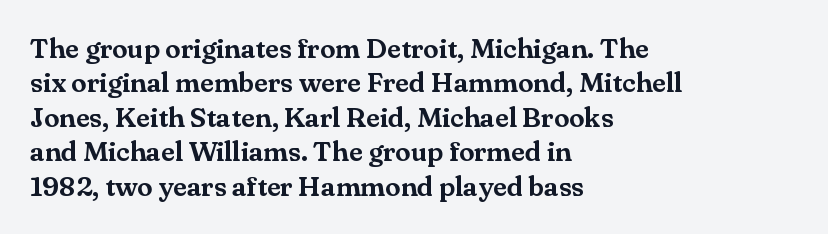
{"serif": "yes", "italic": "no", "width": "normal", "stroke_contrast": "medium", "x_height": "small", "monospaced": "no", "underline": "no", "align": "left", "line_spacing_ratio": 1.23, "letter_spacing": "normal", "letter_spacing_em": 0.0, "glyph_px": 28}
